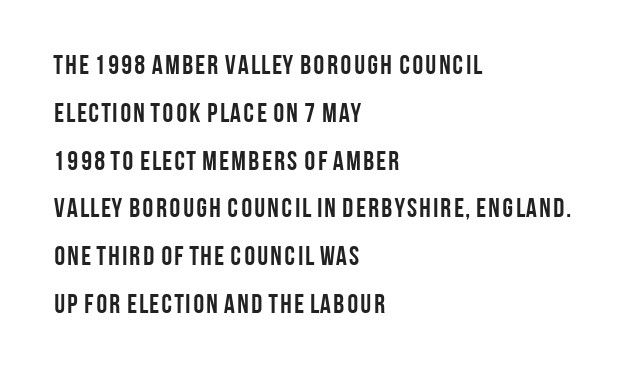
Q: Is the text bold? A: Yes.
Q: Is the text italic (slanted)? A: No, it is upright.
Q: Is the text underlined? A: No.
Q: How is the paragraph aligned? A: Left-aligned.
Q: Is the spacing between letters normal or unusually wide? A: Normal.
